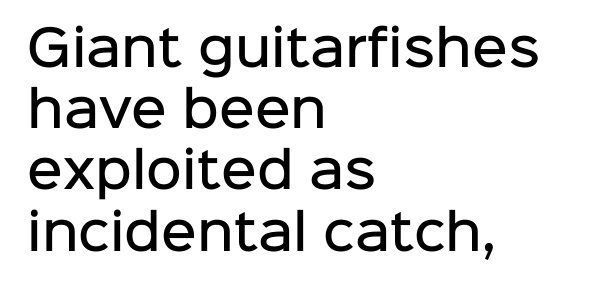
Words float on clear page, feet unadorned. Normally led — the rows are evenly, conventionally spaced. These lines are rendered in a variable-pitch font. Serifs: no, the terminals of the letterforms are clean. The rendering anchors every line to the left-hand side. Characters remain perfectly vertical along every line.
